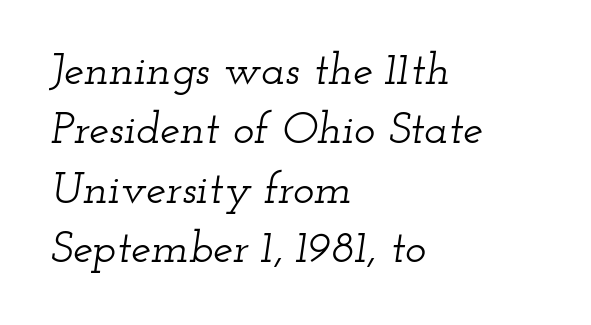
Q: Is the text italic (slanted)? A: Yes, it leans right by about 12 degrees.
Q: Is the typeface a serif or a sans-serif typeface? A: Serif.
Q: Is the text underlined? A: No.
Q: How is the paragraph aligned? A: Left-aligned.
Q: Is the spacing between letters normal or unusually wide? A: Normal.
Q: Is the spacing between lines tight, normal or loose? A: Normal.
Q: Width (condensed, normal, or wide)? A: Wide.
Q: Stroke contrast? A: Low.
Q: x-height? A: Small.
Q: Monospaced? A: No.
